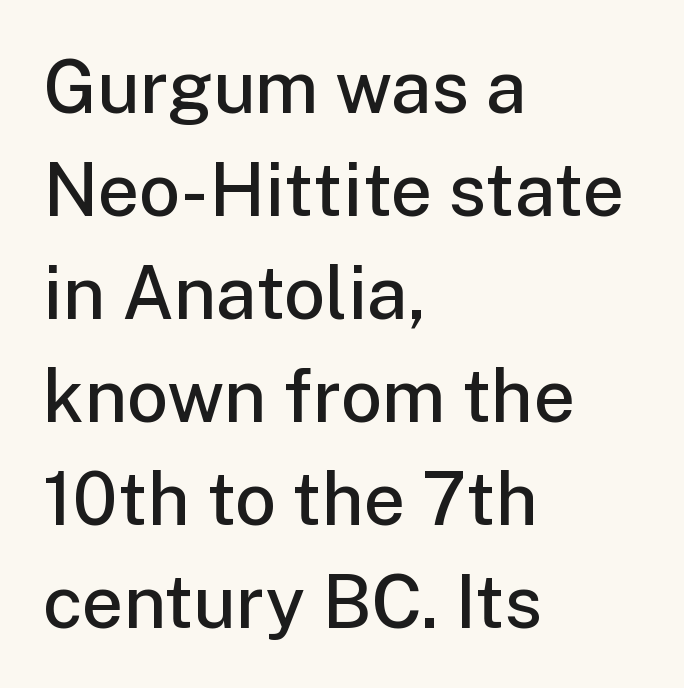
Character widths vary here, with narrow letters taking less room than wide ones. The rendering uses a moderate line-height, typical for paragraphs. The area under the type is left untouched. The type sits square on the baseline with zero lean. Note: no serifs on the glyphs. Firm but not heavy-handed strokes: this text is semibold.
